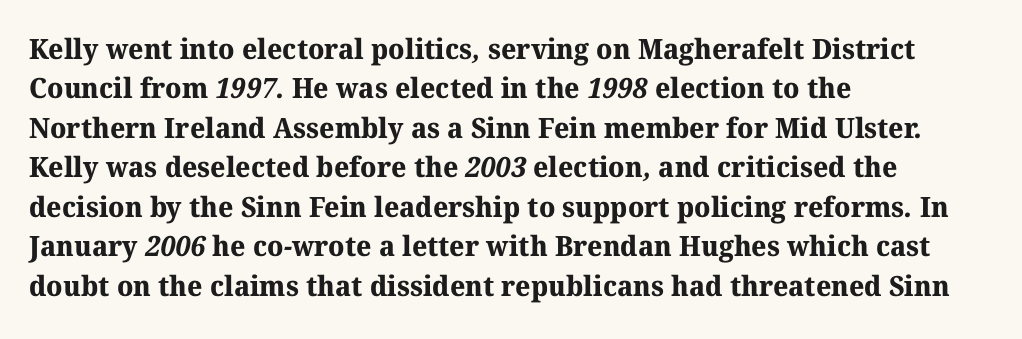
{"serif": "yes", "bold": "yes", "weight": "bold", "width": "normal", "stroke_contrast": "medium", "x_height": "medium", "monospaced": "no", "underline": "no", "align": "left", "line_spacing": "normal", "line_spacing_ratio": 1.41, "letter_spacing": "normal", "letter_spacing_em": 0.0, "glyph_px": 28}
